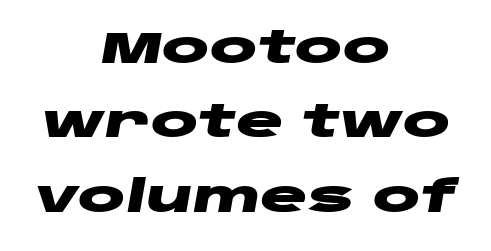
{"italic": "yes", "lean": "right", "slant_degrees": 10, "bold": "yes", "weight": "heavy", "width": "wide", "stroke_contrast": "low", "x_height": "large", "monospaced": "no", "underline": "no", "align": "center", "line_spacing": "normal", "line_spacing_ratio": 1.69, "letter_spacing": "normal", "letter_spacing_em": 0.0, "glyph_px": 44}
